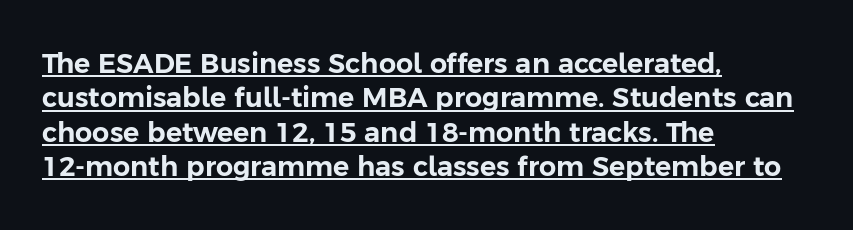
Q: Is the text italic (slanted)? A: No, it is upright.
Q: Is the text underlined? A: Yes.
Q: How is the paragraph aligned? A: Left-aligned.
Q: Is the spacing between letters normal or unusually wide? A: Normal.
Q: Is the spacing between lines tight, normal or loose? A: Normal.
